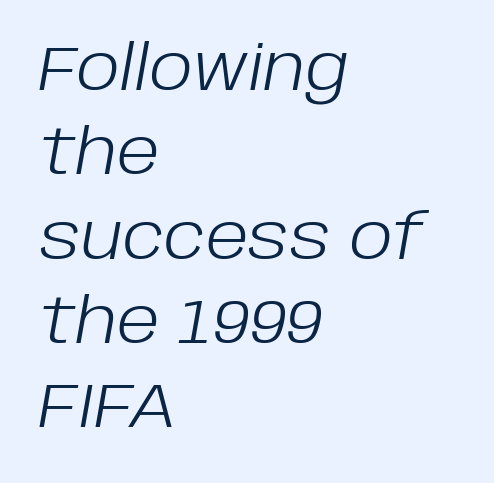
{"italic": "yes", "lean": "right", "slant_degrees": 10, "bold": "no", "weight": "light", "width": "normal", "stroke_contrast": "low", "x_height": "large", "monospaced": "no", "underline": "no", "align": "left", "line_spacing": "normal", "line_spacing_ratio": 1.36, "letter_spacing": "normal", "letter_spacing_em": 0.0, "glyph_px": 62}
